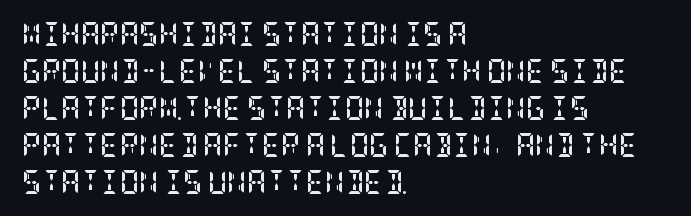
{"italic": "no", "bold": "yes", "underline": "no", "align": "left", "line_spacing": "normal", "line_spacing_ratio": 1.54, "letter_spacing": "normal", "letter_spacing_em": 0.0, "glyph_px": 24}
